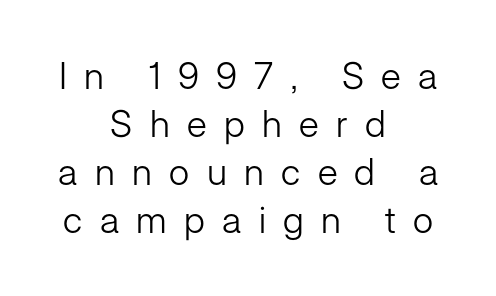
The image shows 37 px light sans-serif type, upright; set centered, normal line spacing (1.3x), unusually wide letter spacing (+0.47 em), not underlined; low stroke contrast and a medium x-height.
